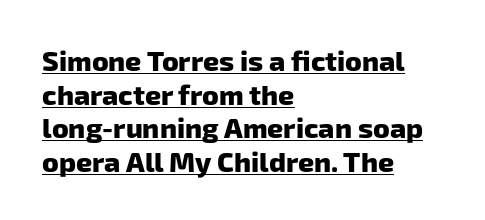
Q: Is the text bold? A: Yes.
Q: Is the typeface a serif or a sans-serif typeface? A: Sans-serif.
Q: Is the text underlined? A: Yes.
Q: How is the paragraph aligned? A: Left-aligned.
Q: Is the spacing between letters normal or unusually wide? A: Normal.
Q: Width (condensed, normal, or wide)? A: Normal.
Q: Stroke contrast? A: Low.
Q: x-height? A: Medium.
Q: Monospaced? A: No.
